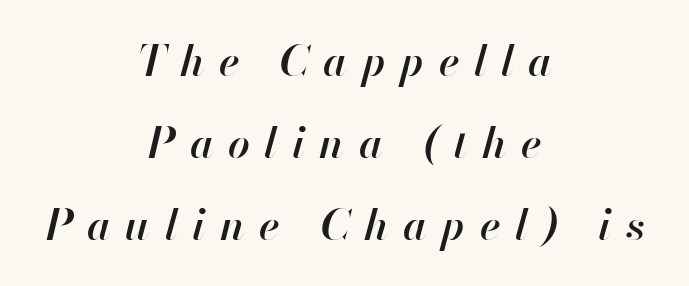
{"italic": "yes", "lean": "right", "slant_degrees": 13, "bold": "semi", "weight": "semibold", "width": "normal", "stroke_contrast": "high", "x_height": "small", "monospaced": "no", "underline": "no", "align": "center", "line_spacing": "loose", "line_spacing_ratio": 1.91, "letter_spacing": "wide", "letter_spacing_em": 0.34, "glyph_px": 43}
